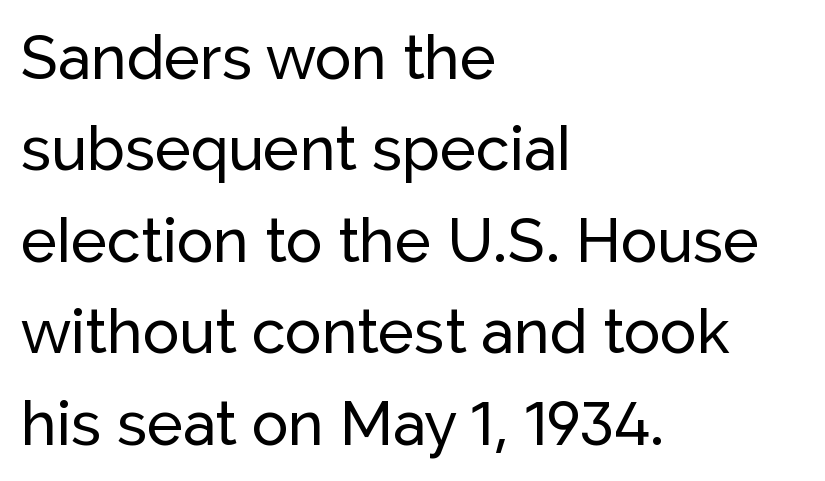
The image shows 61 px sans-serif type, upright; set left-aligned, normal line spacing (1.5x), normal letter spacing, not underlined; low stroke contrast and a medium x-height.
